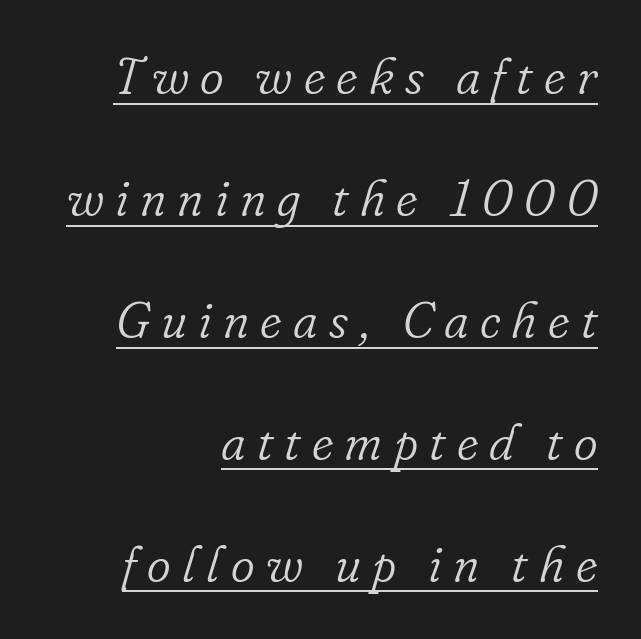
The glyphs are accompanied by a horizontal stroke just below them. Font category for this specimen: serif. A flush-right, rag-left setting is used for this passage. Widely set lines give the paragraph a tall, airy silhouette. The letters advance in unequal steps, a hallmark of proportional type.
